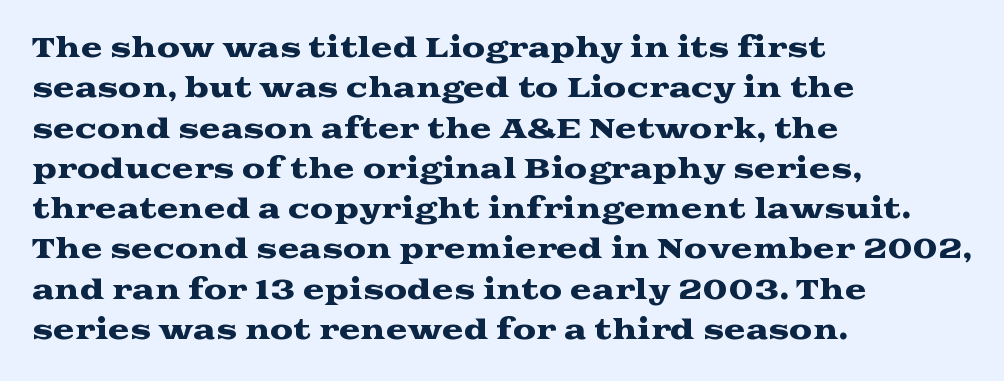
{"italic": "no", "underline": "no", "align": "left", "line_spacing": "normal", "line_spacing_ratio": 1.55, "letter_spacing": "normal", "letter_spacing_em": 0.0, "glyph_px": 26}
